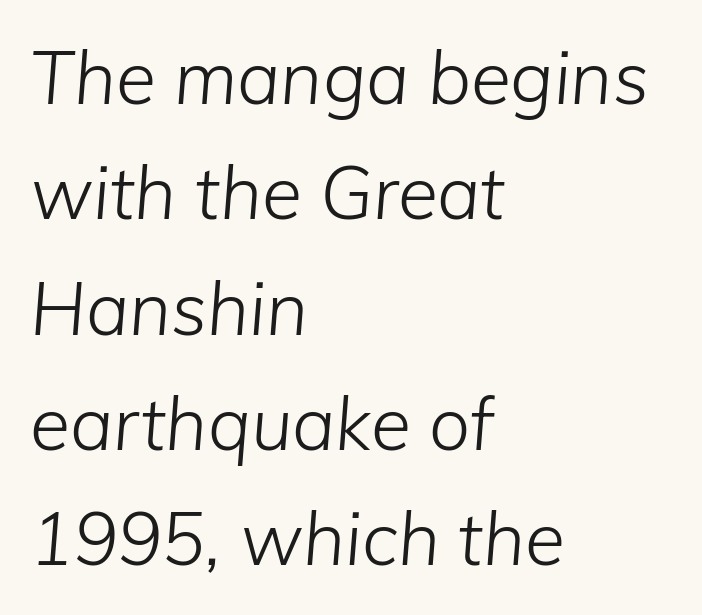
Q: Is the text bold? A: No.
Q: Is the text italic (slanted)? A: Yes, it leans right by about 5 degrees.
Q: Is the text underlined? A: No.
Q: How is the paragraph aligned? A: Left-aligned.
Q: Is the spacing between letters normal or unusually wide? A: Normal.
Q: Is the spacing between lines tight, normal or loose? A: Normal.
Q: Width (condensed, normal, or wide)? A: Normal.
Q: Stroke contrast? A: Low.
Q: x-height? A: Medium.
Q: Monospaced? A: No.
